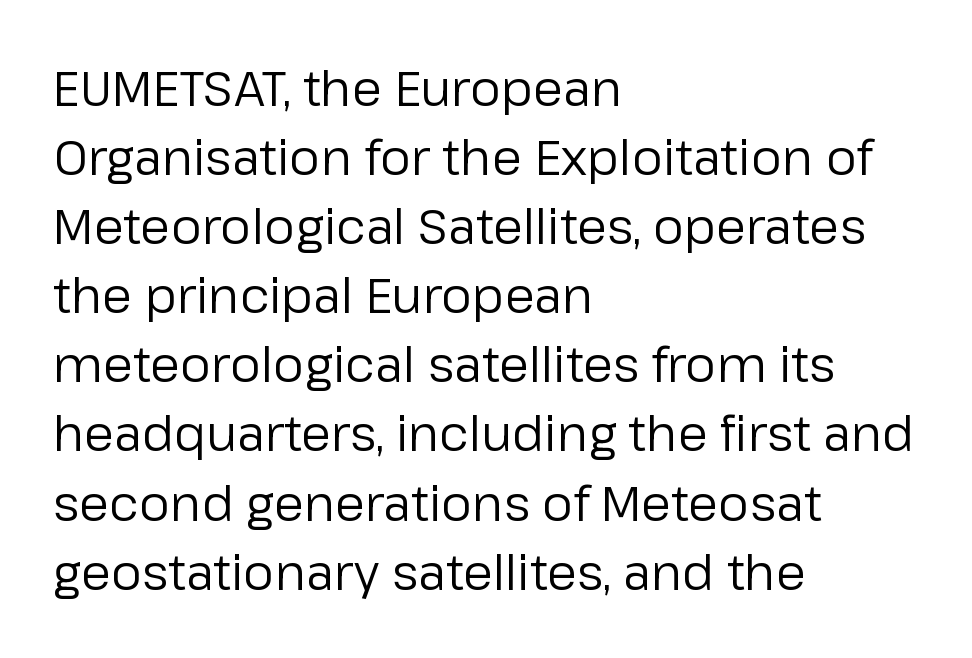
Line starts are locked; line ends wander. One glance says typical: line gaps are just what's usual. Think of a printed novel: that variable character pitch is what you see here. Characters remain perfectly vertical along every line. These glyphs show unthickened strokes, regular width or finer. Each letter's strokes conclude bluntly, with no projecting serifs.
